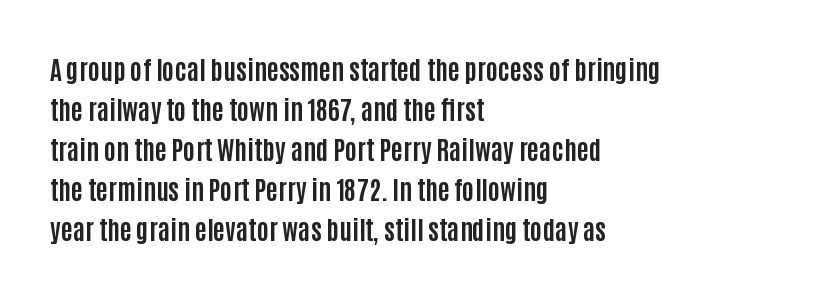
The letterforms sit shoulder to shoulder at normal distance. If you measured baseline to baseline, you'd find a middling distance. The specimen omits any rule beneath the text block's lines. These lines stack with their left ends in a neat column.
